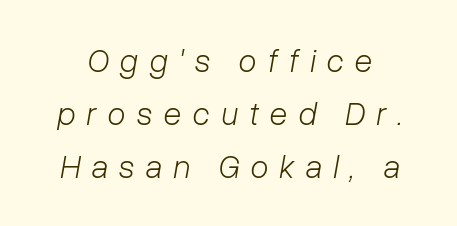
{"italic": "yes", "lean": "right", "slant_degrees": 10, "bold": "no", "weight": "light", "width": "normal", "stroke_contrast": "low", "x_height": "medium", "monospaced": "no", "underline": "no", "line_spacing": "normal", "line_spacing_ratio": 1.61, "letter_spacing": "wide", "letter_spacing_em": 0.33, "glyph_px": 33}
